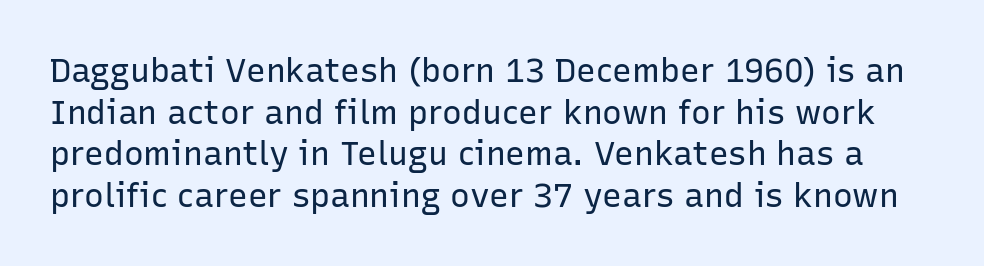
The image shows 33 px regular-weight sans-serif type, upright; set normal line spacing (1.26x), normal letter spacing, not underlined; low stroke contrast and a medium x-height.
